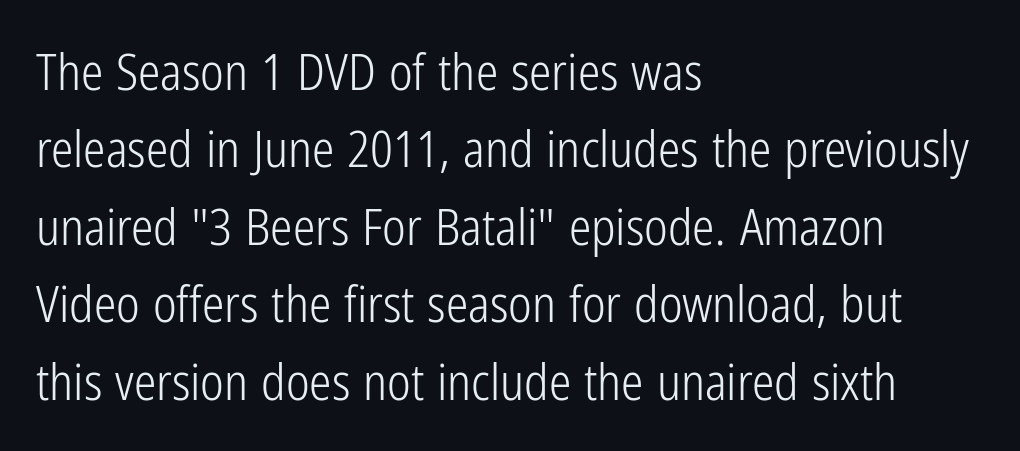
{"serif": "no", "italic": "no", "bold": "no", "weight": "light", "width": "condensed", "stroke_contrast": "low", "x_height": "medium", "monospaced": "no", "underline": "no", "align": "left", "line_spacing": "normal", "line_spacing_ratio": 1.55, "letter_spacing": "normal", "letter_spacing_em": 0.0, "glyph_px": 50}
